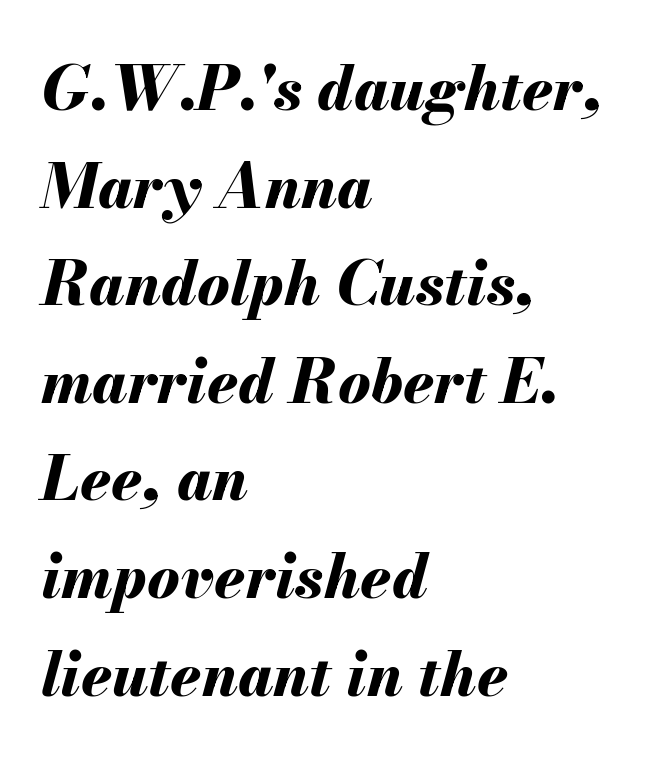
Compared with a centered layout, this one pins lines to the left instead. Is the letter spacing exaggerated? No — it looks like the ordinary default. The designer left line spacing at the default. These words are printed bold, with thick strokes throughout.
